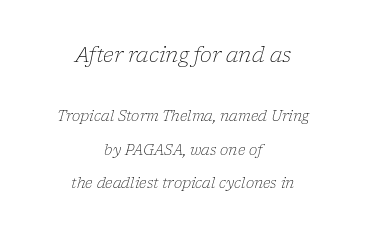
A centered setting, common on invitations and titles, is used for this passage. Is the stroke heavy? The answer is a plain regular-or-lighter. The specimen reads as italic at a glance. Larger block? The one above; the one below is distinctly smaller.
